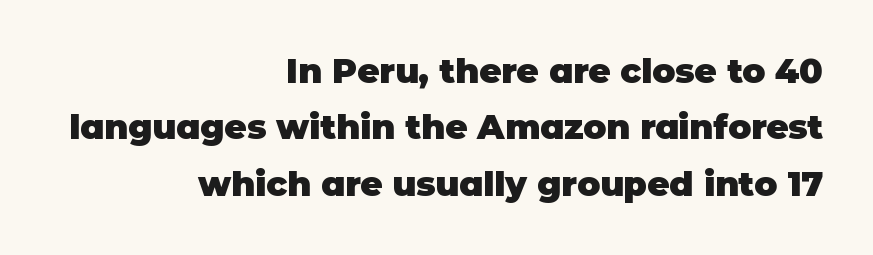
{"serif": "no", "italic": "no", "bold": "yes", "weight": "heavy", "width": "normal", "stroke_contrast": "low", "x_height": "large", "monospaced": "no", "underline": "no", "align": "right", "line_spacing": "normal", "line_spacing_ratio": 1.66, "letter_spacing": "normal", "letter_spacing_em": 0.0, "glyph_px": 34}
